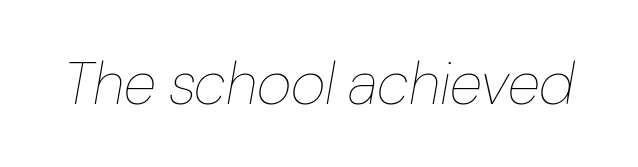
Stroke thickness stays within the range of a standard reading face or lighter. Each row of text sits above clean, open space. If you drew a line through each stem, it would be angled. Students, note that the glyphs here touch the page at normal intervals. This sample has the flowing, uneven cadence of proportional lettering.
